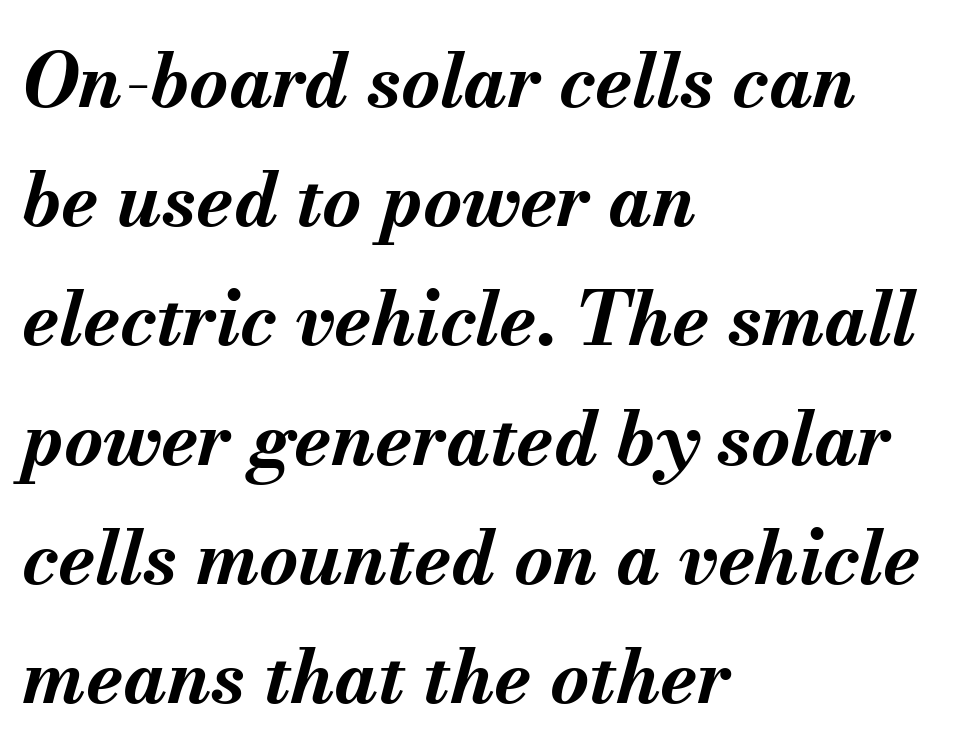
The image shows 75 px bold type, italic (leaning right); set left-aligned, normal line spacing (1.59x), normal letter spacing, not underlined; medium stroke contrast and a small x-height.
